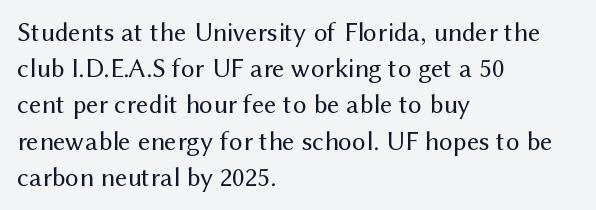
The image shows 27 px text type, upright; set left-aligned, normal line spacing (1.34x), normal letter spacing, not underlined.
